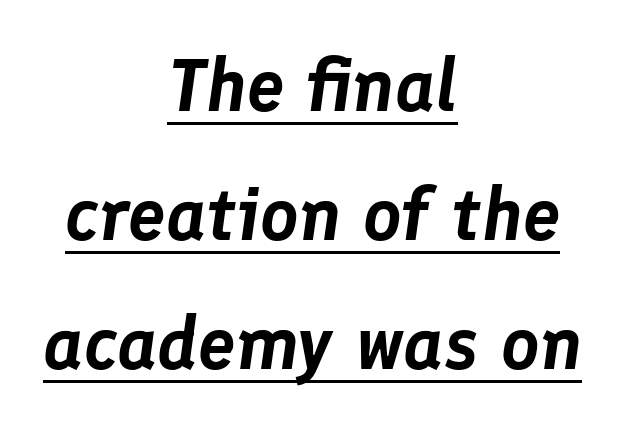
{"italic": "yes", "lean": "right", "slant_degrees": 8, "width": "normal", "stroke_contrast": "low", "x_height": "medium", "monospaced": "no", "underline": "yes", "align": "center", "line_spacing_ratio": 1.72, "letter_spacing": "normal", "letter_spacing_em": 0.0, "glyph_px": 75}
